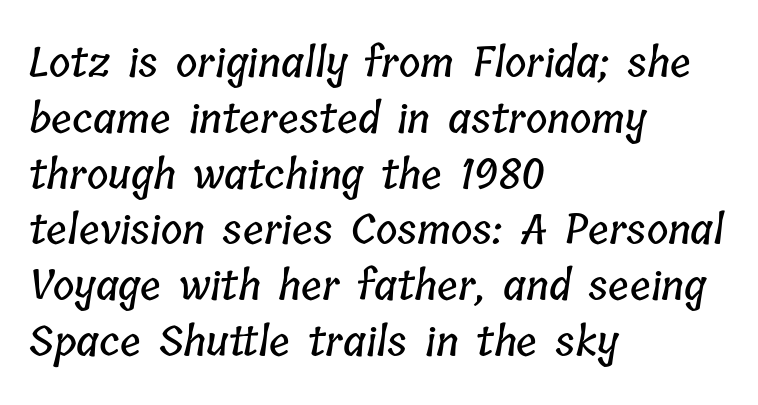
{"width": "condensed", "stroke_contrast": "low", "x_height": "medium", "monospaced": "no", "underline": "no", "align": "left", "line_spacing": "normal", "line_spacing_ratio": 1.36, "letter_spacing": "normal", "letter_spacing_em": 0.0, "glyph_px": 41}
